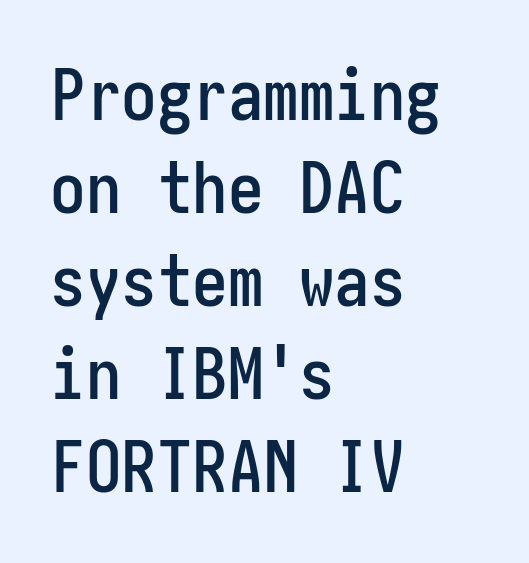
{"serif": "no", "italic": "no", "width": "condensed", "stroke_contrast": "low", "x_height": "medium", "underline": "no", "align": "left", "line_spacing": "normal", "line_spacing_ratio": 1.31, "letter_spacing": "normal", "letter_spacing_em": 0.0, "glyph_px": 71}
